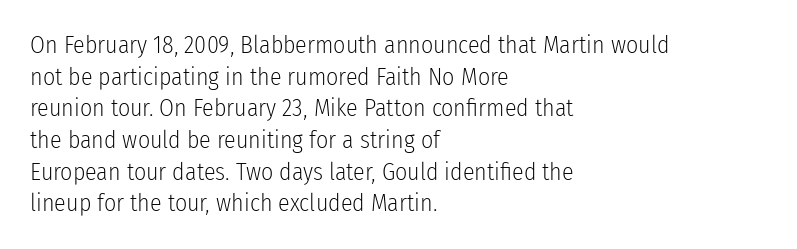
The image shows 24 px text type, upright; set left-aligned, normal line spacing (1.32x), normal letter spacing, not underlined.
